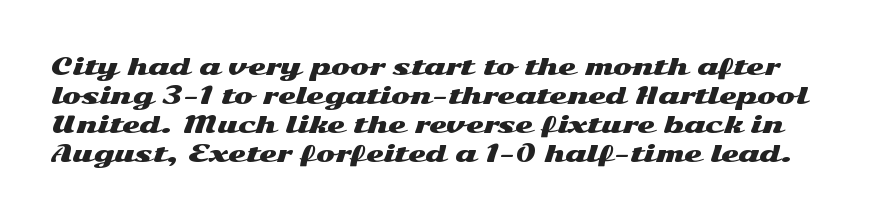
Only glyphs here, with clear space below each row. These lines sit exactly where default settings would place them. Caption: standard tracking, unaltered.
